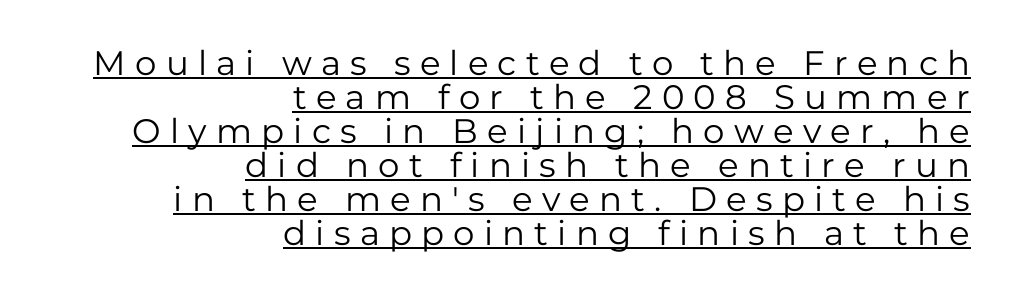
Q: Is the text bold? A: No.
Q: Is the text italic (slanted)? A: No, it is upright.
Q: Is the typeface a serif or a sans-serif typeface? A: Sans-serif.
Q: Is the text underlined? A: Yes.
Q: How is the paragraph aligned? A: Right-aligned.
Q: Is the spacing between letters normal or unusually wide? A: Unusually wide.
Q: Is the spacing between lines tight, normal or loose? A: Tight.
Q: Width (condensed, normal, or wide)? A: Normal.
Q: Stroke contrast? A: Low.
Q: x-height? A: Medium.
Q: Monospaced? A: No.
